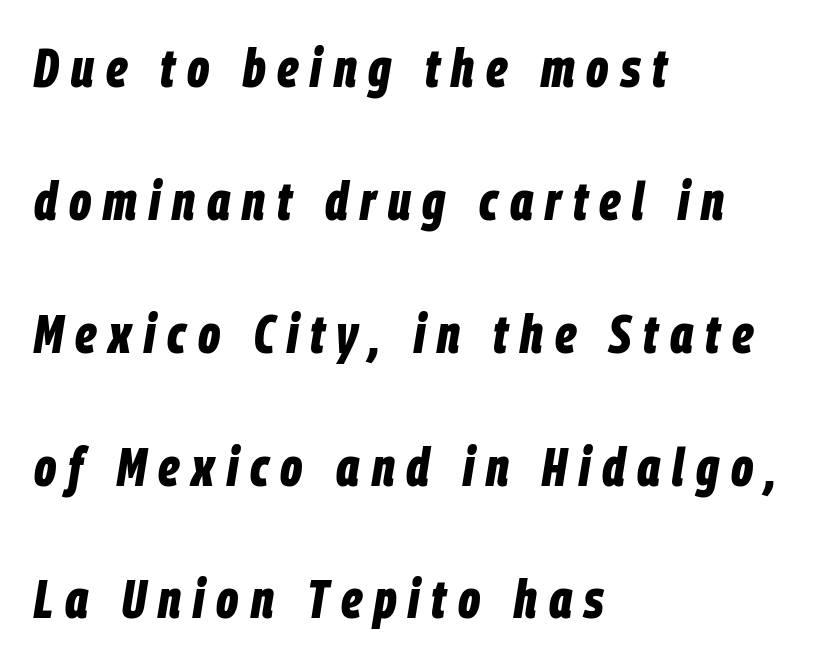
Is the type bold? Yes — the strokes are clearly thick and heavy. Reading down the block, your eye returns to a fixed left position each line. Honestly, the letter spacing is so wide it's the main thing you notice. These lines were composed using italics. The face used here is proportionally spaced, like ordinary book or web type. Unmarked baselines from the first word to the last.
